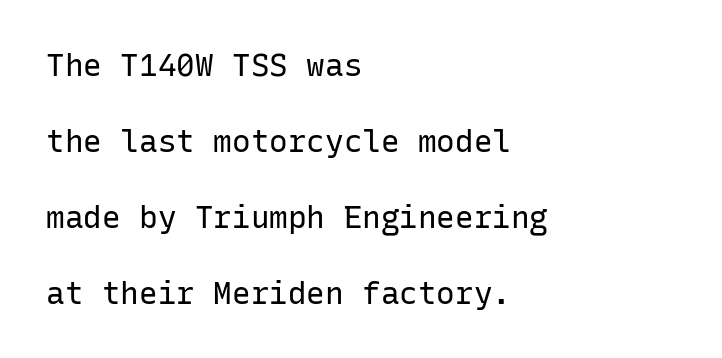
The rendering uses typewriter-style spacing with identical character cells. If you drew a line through each stem, it would be perfectly vertical. Is there much room between lines? Yes — plenty of vertical air separates them. A bare baseline throughout the passage.
